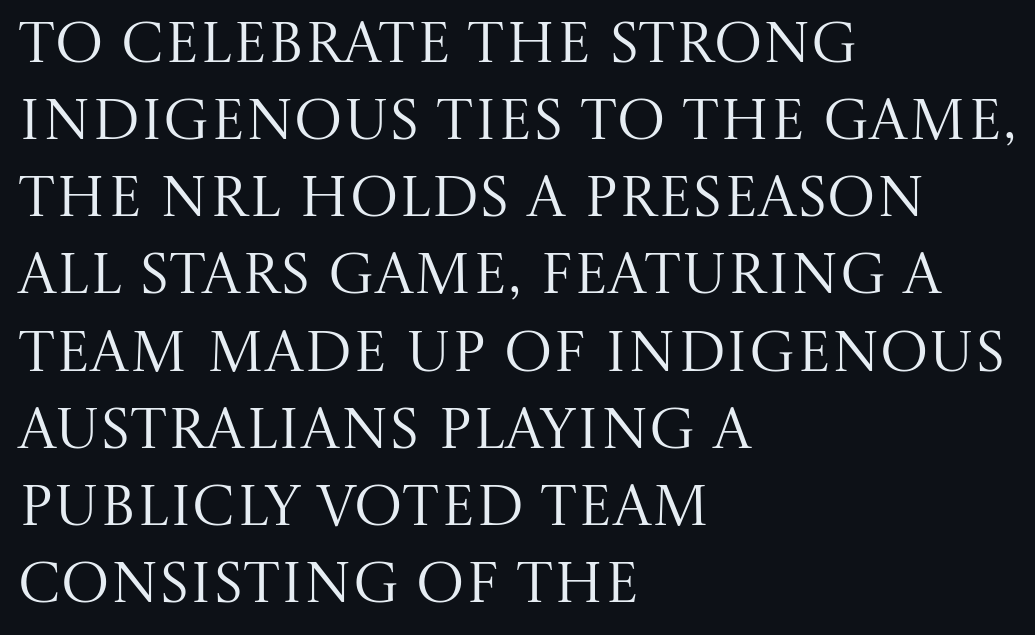
The letterforms sit at book weight or below. Short and long lines alike share a common starting point at left. Is this a fixed-width face? No — the glyphs have proportional, varying widths. Only glyphs here, with clear space below each row.
